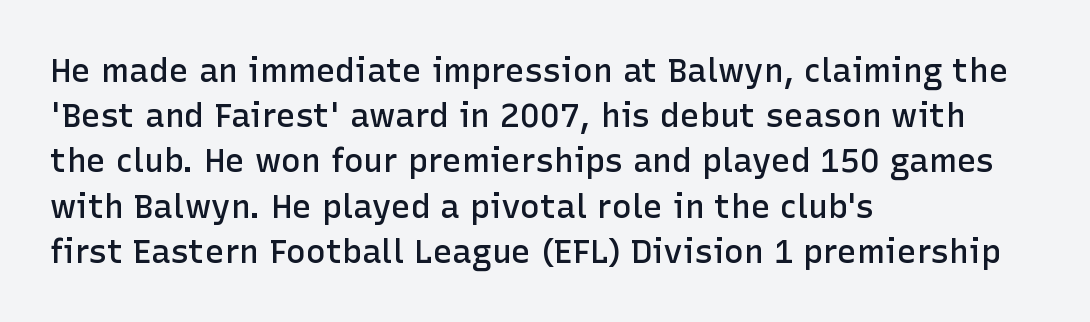
{"serif": "no", "italic": "no", "bold": "semi", "weight": "semibold", "width": "normal", "stroke_contrast": "low", "x_height": "medium", "monospaced": "no", "underline": "no", "align": "left", "line_spacing": "normal", "line_spacing_ratio": 1.37, "letter_spacing": "normal", "letter_spacing_em": 0.0, "glyph_px": 33}
